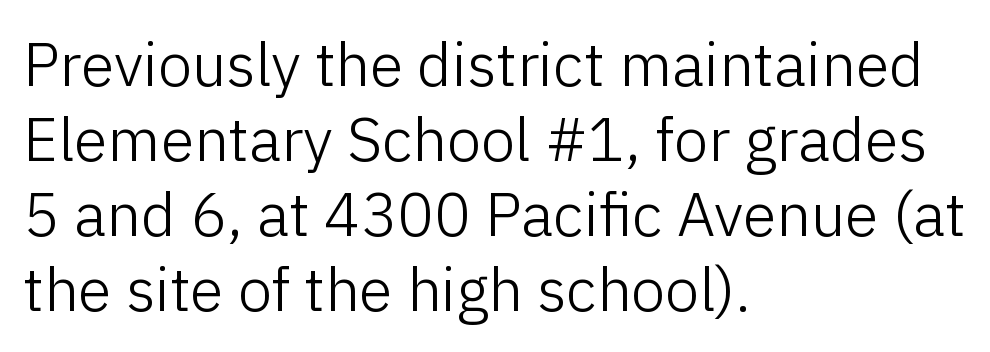
Q: Is the text bold? A: No.
Q: Is the text italic (slanted)? A: No, it is upright.
Q: Is the typeface a serif or a sans-serif typeface? A: Sans-serif.
Q: Is the text underlined? A: No.
Q: How is the paragraph aligned? A: Left-aligned.
Q: Is the spacing between letters normal or unusually wide? A: Normal.
Q: Width (condensed, normal, or wide)? A: Normal.
Q: Stroke contrast? A: Low.
Q: x-height? A: Medium.
Q: Monospaced? A: No.
